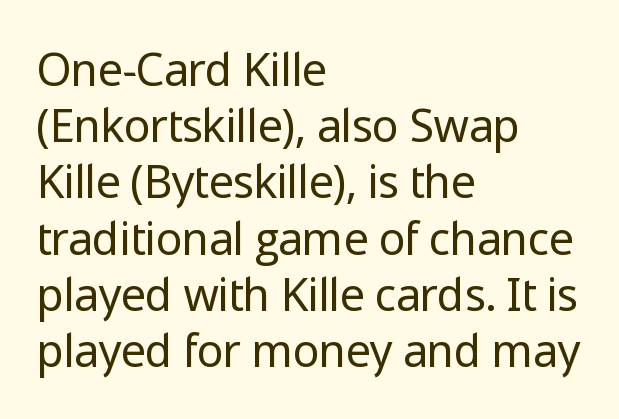
{"serif": "no", "italic": "no", "bold": "no", "weight": "regular", "width": "normal", "stroke_contrast": "low", "x_height": "medium", "monospaced": "no", "underline": "no", "align": "left", "line_spacing": "normal", "line_spacing_ratio": 1.25, "letter_spacing": "normal", "letter_spacing_em": 0.0, "glyph_px": 45}
